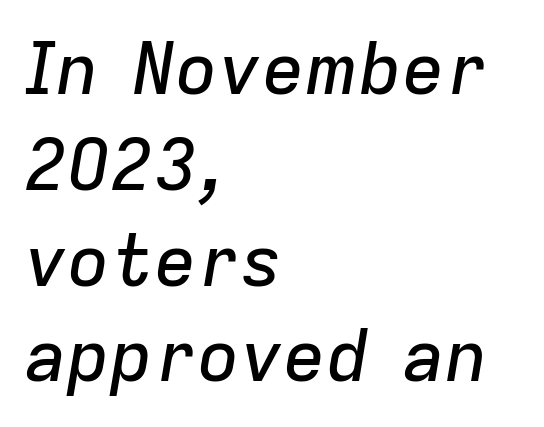
The ragged edge is on the right, which tells us the setting is flush left. A typesetter would mark this as italic. Anything drawn beneath the words? Only blank space. These lines sit exactly where default settings would place them. Short note: letters normally spaced. Looks like regular typesetting: each glyph gets only the width it needs.
